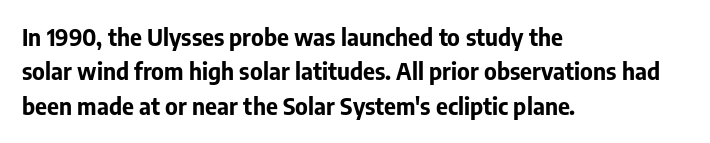
{"italic": "no", "bold": "yes", "underline": "no", "align": "left", "line_spacing": "normal", "line_spacing_ratio": 1.5, "letter_spacing": "normal", "letter_spacing_em": 0.0, "glyph_px": 23}
